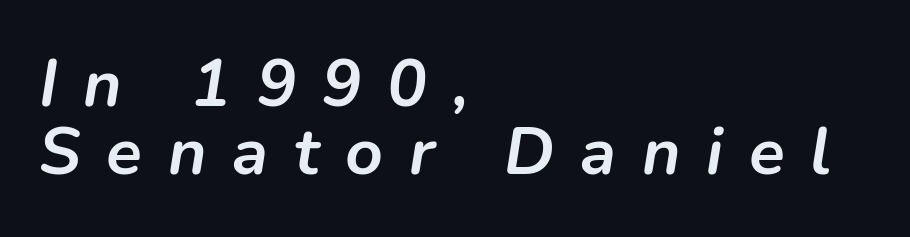
The image shows 66 px semibold type, italic (leaning right); set left-aligned, tight line spacing (1.03x), unusually wide letter spacing (+0.39 em), not underlined; low stroke contrast and a medium x-height.
